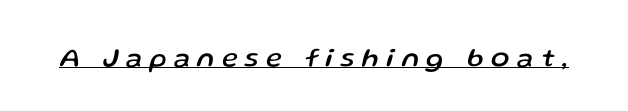
The image shows 27 px text type, italic (leaning right); set unusually wide letter spacing (+0.28 em), underlined.
